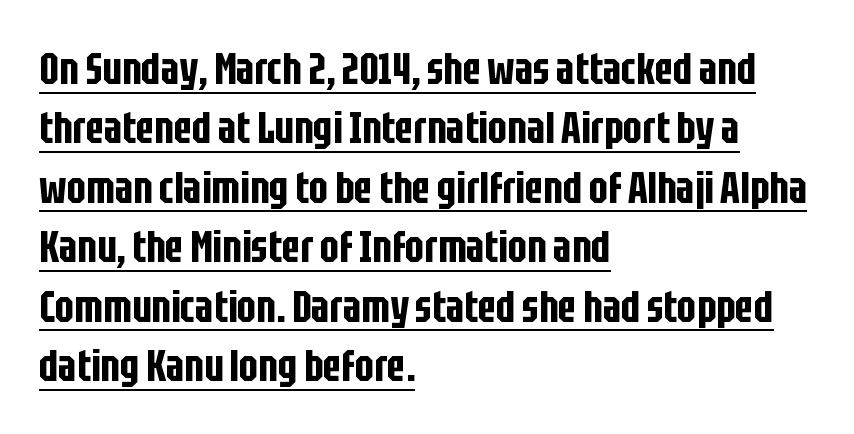
The image shows 45 px condensed sans-serif type, upright; set left-aligned, normal line spacing (1.32x), normal letter spacing, underlined; low stroke contrast and a large x-height.
